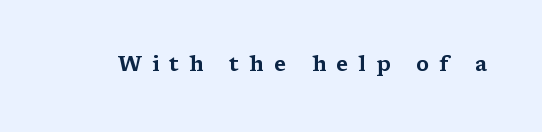
{"italic": "no", "underline": "no", "letter_spacing": "wide", "letter_spacing_em": 0.49, "glyph_px": 21}
